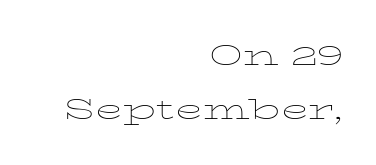
{"serif": "yes", "italic": "no", "bold": "no", "weight": "thin", "width": "wide", "stroke_contrast": "low", "x_height": "medium", "monospaced": "no", "underline": "no", "align": "right", "line_spacing": "loose", "line_spacing_ratio": 1.93, "letter_spacing": "normal", "letter_spacing_em": 0.0, "glyph_px": 28}
